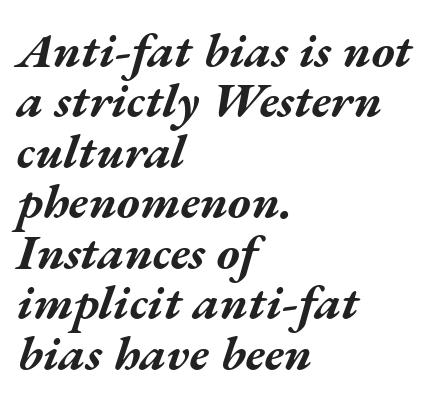
Q: Is the text bold? A: Yes.
Q: Is the text italic (slanted)? A: Yes, it leans right by about 17 degrees.
Q: Is the text underlined? A: No.
Q: How is the paragraph aligned? A: Left-aligned.
Q: Is the spacing between letters normal or unusually wide? A: Normal.
Q: Is the spacing between lines tight, normal or loose? A: Tight.
Q: Width (condensed, normal, or wide)? A: Wide.
Q: Stroke contrast? A: Medium.
Q: x-height? A: Medium.
Q: Monospaced? A: No.
